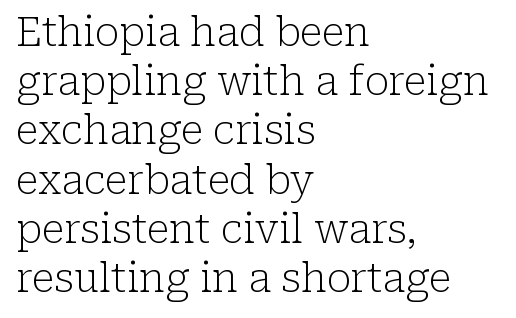
The image shows 40 px light serif type, upright; set left-aligned, line spacing 1.23x, normal letter spacing, not underlined; low stroke contrast and a medium x-height.
